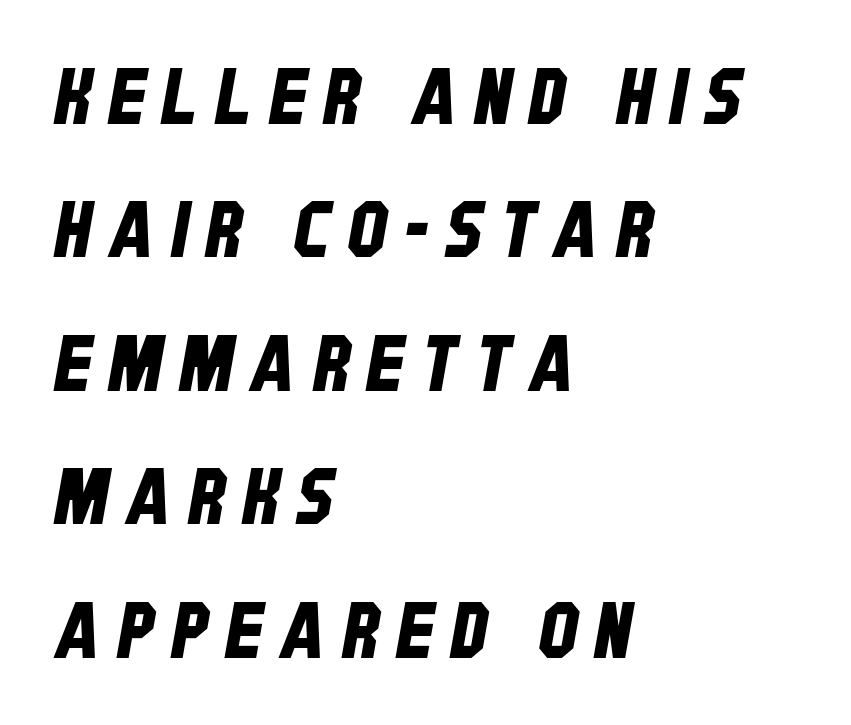
{"serif": "no", "width": "condensed", "stroke_contrast": "low", "x_height": "large", "monospaced": "no", "underline": "no", "align": "left", "line_spacing_ratio": 1.71, "letter_spacing": "wide", "letter_spacing_em": 0.22, "glyph_px": 78}
